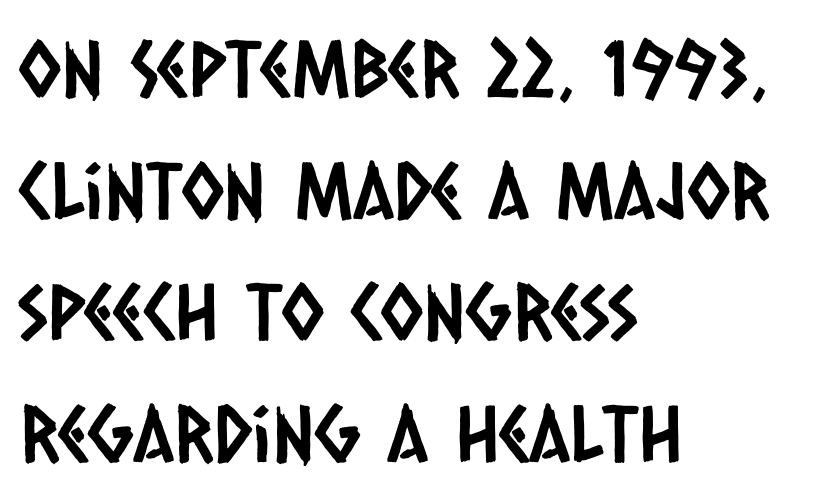
{"serif": "no", "width": "condensed", "stroke_contrast": "low", "x_height": "large", "monospaced": "no", "underline": "no", "align": "left", "line_spacing": "normal", "line_spacing_ratio": 1.56, "letter_spacing": "normal", "letter_spacing_em": 0.0, "glyph_px": 78}
